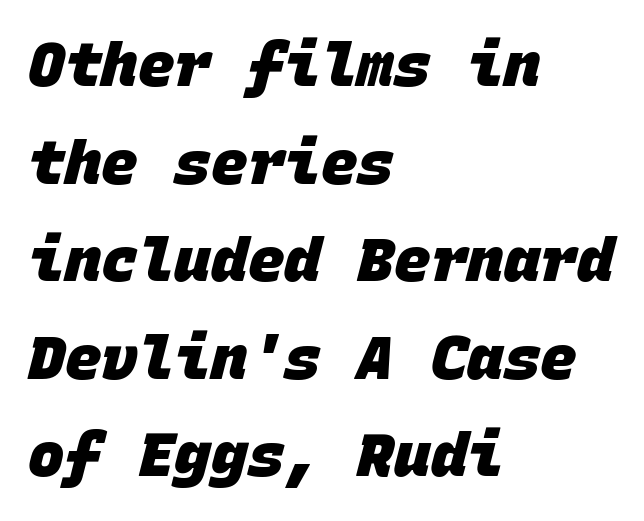
Q: Is the text bold? A: Yes.
Q: Is the typeface a serif or a sans-serif typeface? A: Sans-serif.
Q: Is the text underlined? A: No.
Q: How is the paragraph aligned? A: Left-aligned.
Q: Is the spacing between letters normal or unusually wide? A: Normal.
Q: Is the spacing between lines tight, normal or loose? A: Normal.
Q: Width (condensed, normal, or wide)? A: Normal.
Q: Stroke contrast? A: Low.
Q: x-height? A: Large.
Q: Monospaced? A: Yes.
